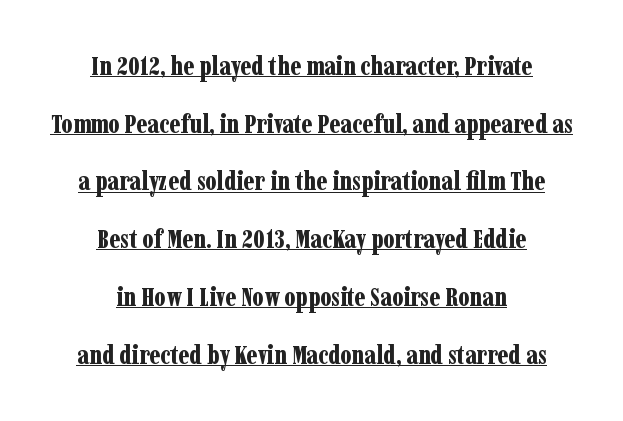
What decoration does the sample have? An underline. Inter-character spacing is left at the font's built-in metrics. The setting favours the middle, as headings and verse often do. Compared with typical paragraphs, the rows here are farther apart.
